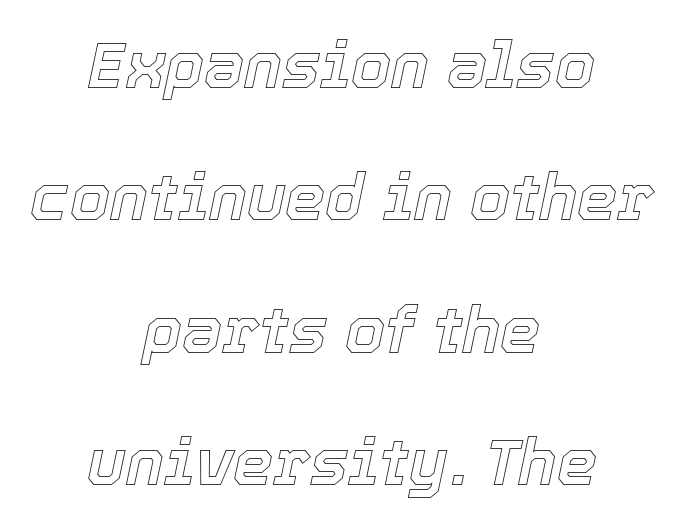
The image shows 64 px text type, italic (leaning right); set centered, loose line spacing (2.07x), normal letter spacing, not underlined; a medium x-height.
